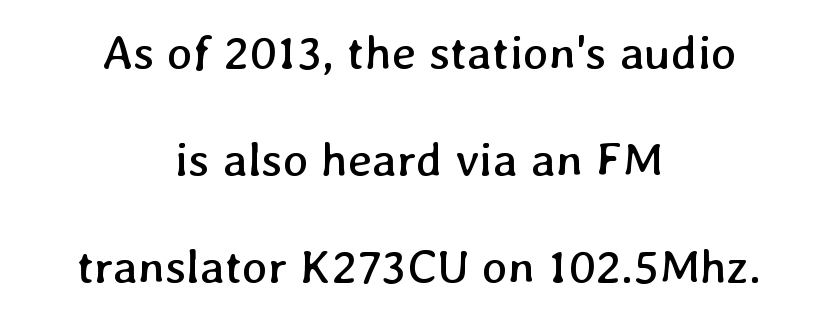
The image shows 48 px regular-weight type; set centered, loose line spacing (2.23x), normal letter spacing, not underlined; low stroke contrast and a medium x-height.
